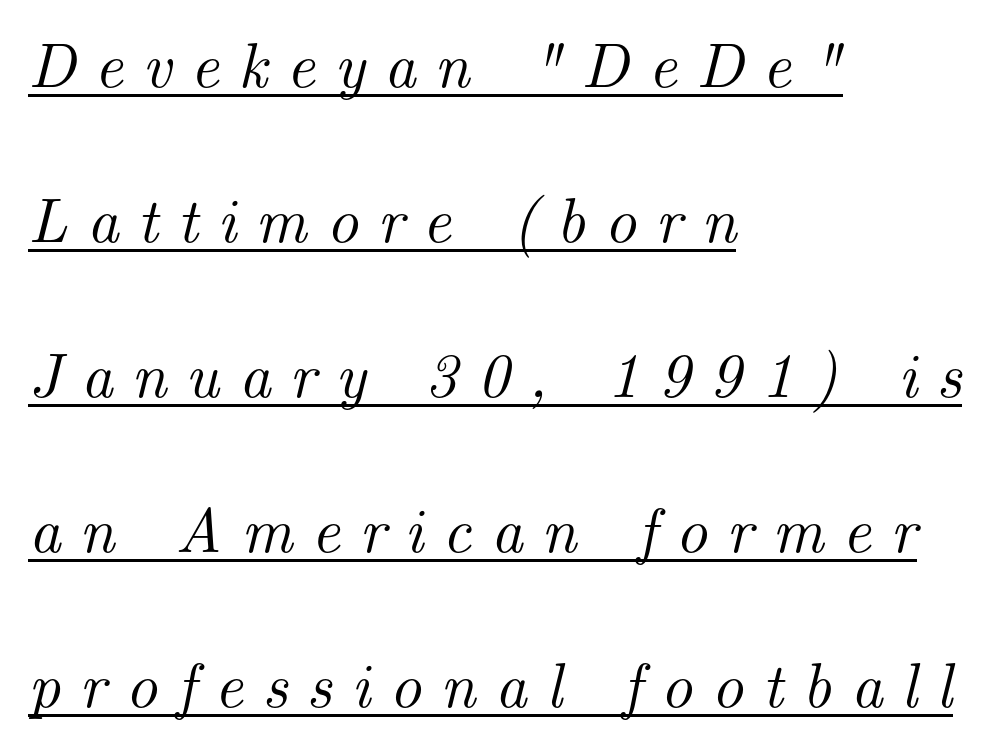
Q: Is the text italic (slanted)? A: Yes, it leans right by about 14 degrees.
Q: Is the typeface a serif or a sans-serif typeface? A: Serif.
Q: Is the text underlined? A: Yes.
Q: How is the paragraph aligned? A: Left-aligned.
Q: Is the spacing between letters normal or unusually wide? A: Unusually wide.
Q: Is the spacing between lines tight, normal or loose? A: Loose.
Q: Width (condensed, normal, or wide)? A: Normal.
Q: Stroke contrast? A: Medium.
Q: x-height? A: Small.
Q: Monospaced? A: No.
